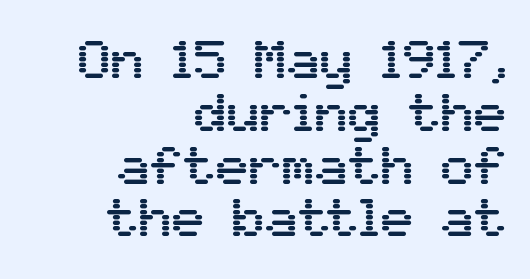
No italicization has been applied; the sample stays upright. Think of a printed novel: that variable character pitch is what you see here. Tightly led — the rows are bunched. Plain, unruled lines of type. Each word holds together tightly as a unit, with standard inter-letter gaps. All the whitespace from short lines collects on the left.
